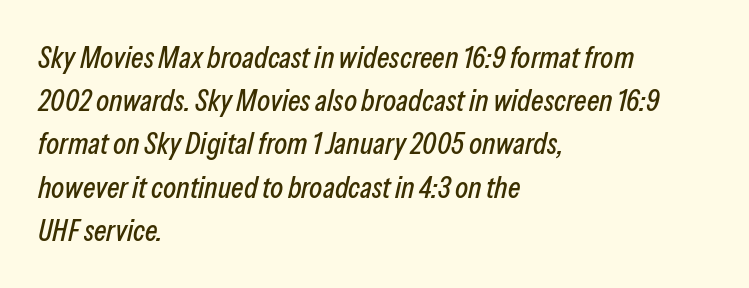
Q: Is the text italic (slanted)? A: Yes, it leans right by about 13 degrees.
Q: Is the text underlined? A: No.
Q: How is the paragraph aligned? A: Left-aligned.
Q: Is the spacing between letters normal or unusually wide? A: Normal.
Q: Is the spacing between lines tight, normal or loose? A: Normal.
Q: Width (condensed, normal, or wide)? A: Condensed.
Q: Stroke contrast? A: Low.
Q: x-height? A: Medium.
Q: Monospaced? A: No.
